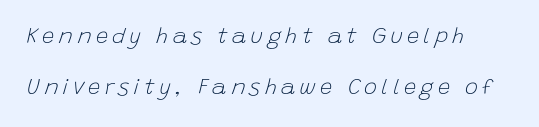
The block of text is sparse from top to bottom, with ample space between rows. Caption: face not bold, strokes unweighted. The letters are slanted; this is an italic face. Each row of text sits above clean, open space.
